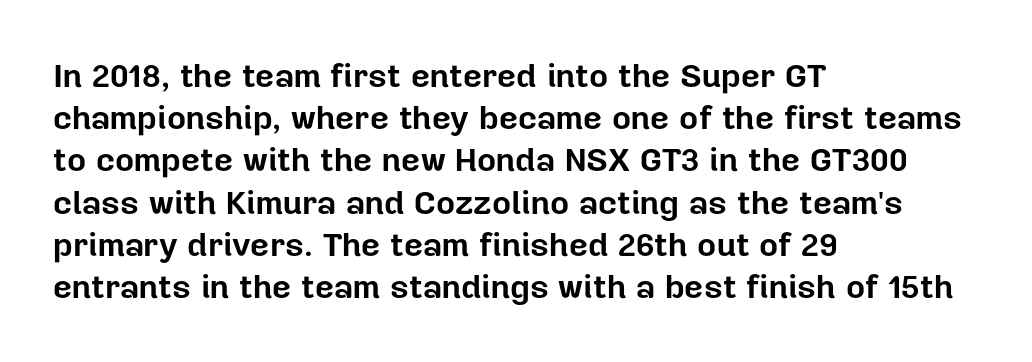
The characters look thick and weighty, a clear bold. The face used here is proportionally spaced, like ordinary book or web type. Posture: straight, roman, zero tilt. Observe the absence of serifs on each vertical stroke in this sample.
